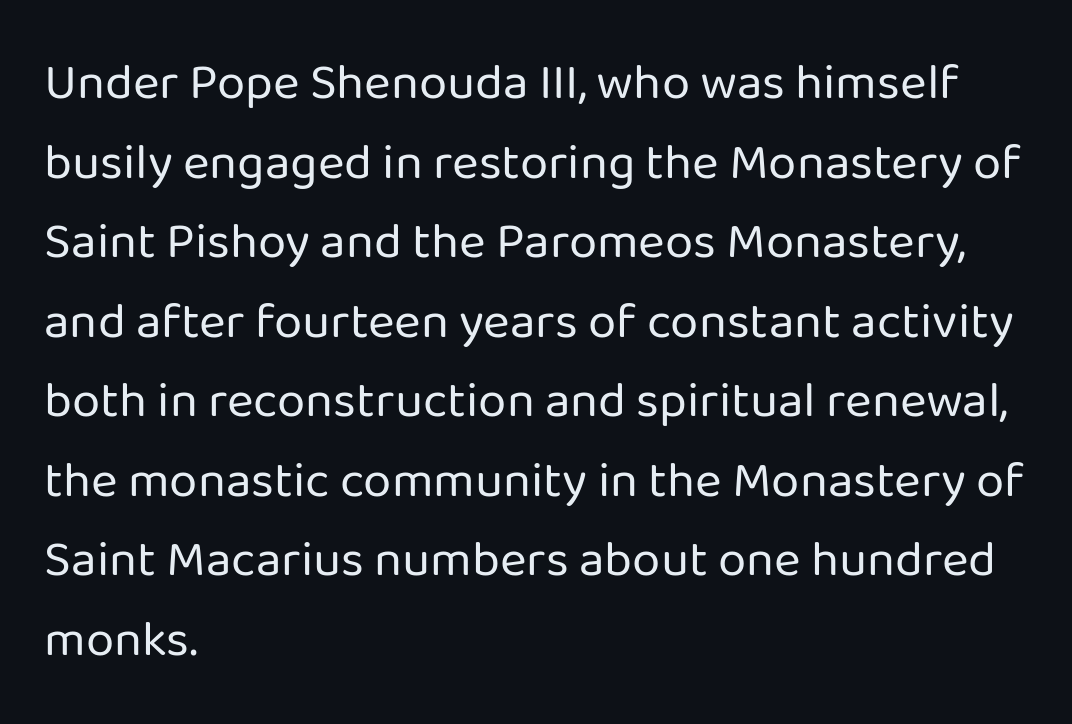
{"serif": "no", "italic": "no", "bold": "no", "weight": "regular", "width": "normal", "stroke_contrast": "low", "x_height": "medium", "monospaced": "no", "underline": "no", "align": "left", "line_spacing": "normal", "line_spacing_ratio": 1.56, "letter_spacing": "normal", "letter_spacing_em": 0.0, "glyph_px": 51}
